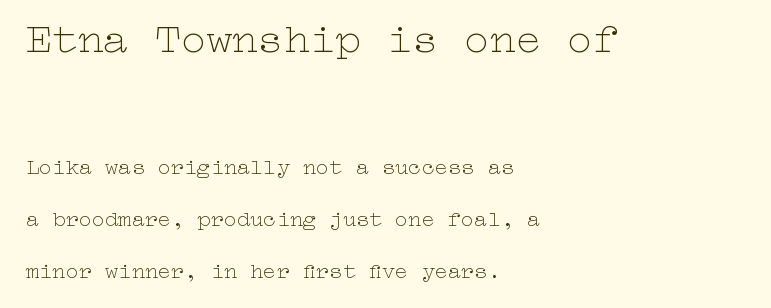
Words appear dense and cohesive because spacing is normal. The axis of the letterforms is exactly vertical. Compare the two chunks: the upper has the greater cap height. Stroke thickness stays within the range of a standard reading face or lighter.
